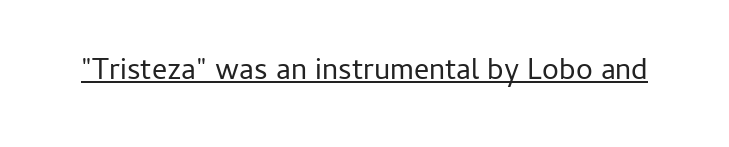
Posture: upright roman. In terms of letterspacing, this is plain default setting. No feet cap the strokes, marking this as sans-serif type. A baseline rule has been typeset under these characters.
